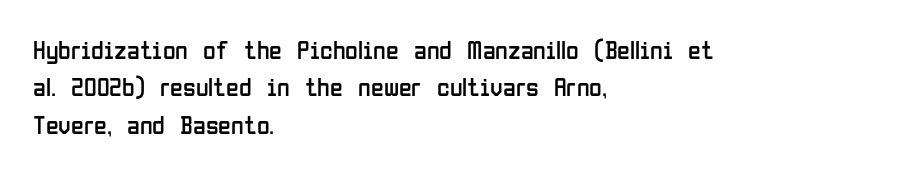
Q: Is the text bold? A: No.
Q: Is the text italic (slanted)? A: No, it is upright.
Q: Is the text underlined? A: No.
Q: How is the paragraph aligned? A: Left-aligned.
Q: Is the spacing between letters normal or unusually wide? A: Normal.
Q: Is the spacing between lines tight, normal or loose? A: Normal.
